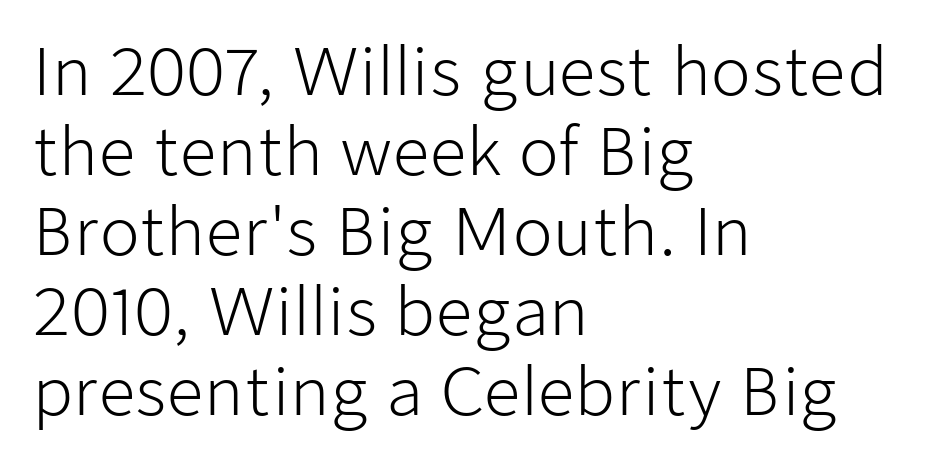
{"serif": "no", "italic": "no", "bold": "no", "weight": "light", "width": "normal", "stroke_contrast": "low", "x_height": "medium", "monospaced": "no", "underline": "no", "align": "left", "line_spacing_ratio": 1.23, "letter_spacing": "normal", "letter_spacing_em": 0.0, "glyph_px": 65}
